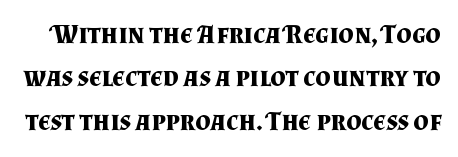
Q: Is the text bold? A: Yes.
Q: Is the text italic (slanted)? A: No, it is upright.
Q: Is the text underlined? A: No.
Q: Is the spacing between letters normal or unusually wide? A: Normal.
Q: Is the spacing between lines tight, normal or loose? A: Normal.
